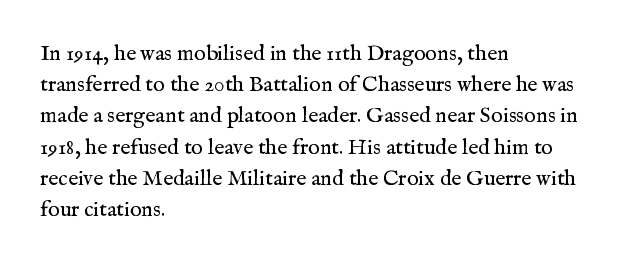
Every row of glyphs begins at an identical x-position on the left. The typesetting does not lean heavy: it is not bold. One glance says typical: line gaps are just what's usual. Underlining? Definitely not there.
